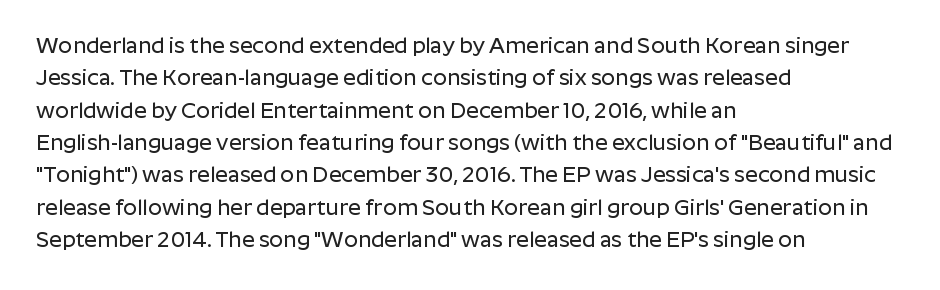
Q: Is the text italic (slanted)? A: No, it is upright.
Q: Is the text underlined? A: No.
Q: How is the paragraph aligned? A: Left-aligned.
Q: Is the spacing between letters normal or unusually wide? A: Normal.
Q: Is the spacing between lines tight, normal or loose? A: Normal.
